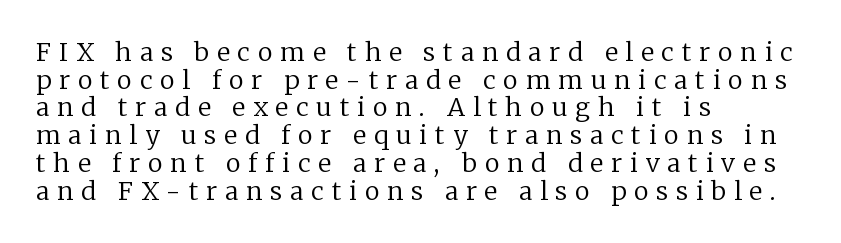
{"italic": "no", "bold": "no", "underline": "no", "align": "left", "line_spacing": "tight", "line_spacing_ratio": 1.11, "letter_spacing": "wide", "letter_spacing_em": 0.32, "glyph_px": 25}
